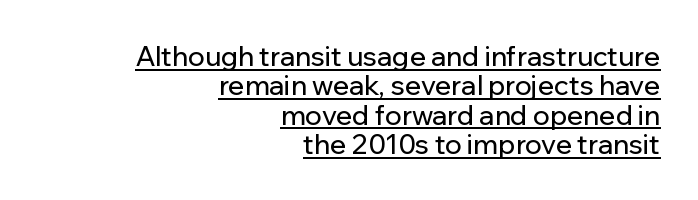
Q: Is the text italic (slanted)? A: No, it is upright.
Q: Is the text underlined? A: Yes.
Q: How is the paragraph aligned? A: Right-aligned.
Q: Is the spacing between letters normal or unusually wide? A: Normal.
Q: Is the spacing between lines tight, normal or loose? A: Tight.
